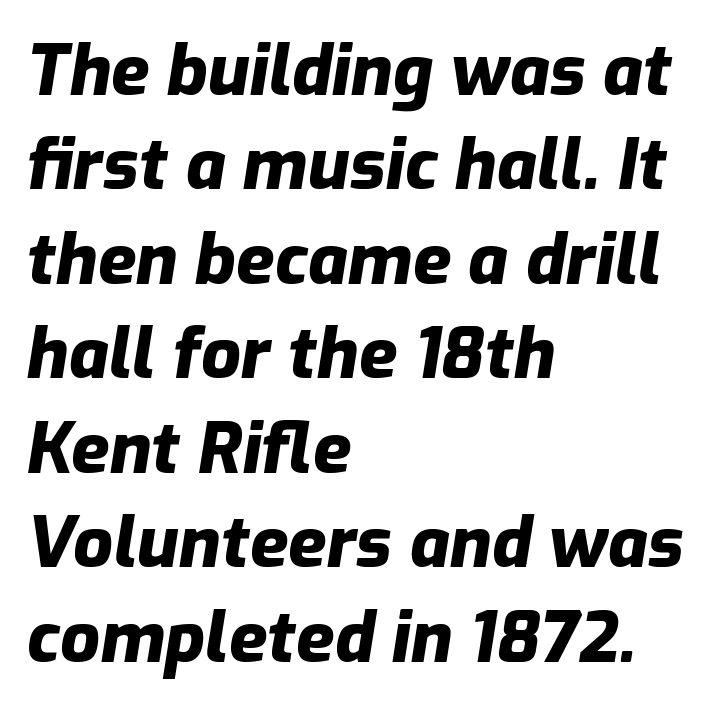
Is the type slanted? Yes — the strokes lean at a clear angle. Notice how descenders clear the ascenders below comfortably — that's standard leading. Each letter keeps its own natural width here, so spacing adapts to shape. One-word summary of the alignment: left. These words are printed bold, with thick strokes throughout.
